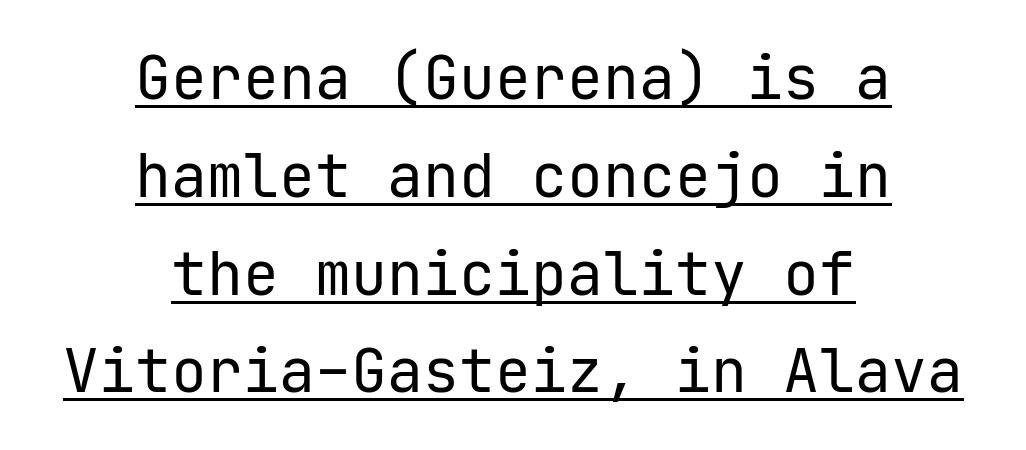
The image shows 60 px regular-weight sans-serif type, upright, monospaced; set centered, normal line spacing (1.63x), normal letter spacing, underlined; low stroke contrast and a medium x-height.
